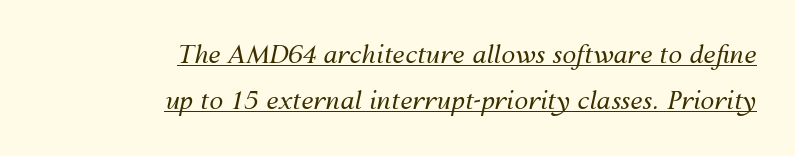
The image shows 25 px text type, italic (leaning right); set right-aligned, line spacing 1.84x, normal letter spacing, underlined.
